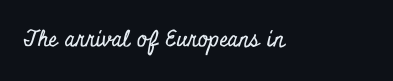
{"underline": "no", "letter_spacing": "normal", "letter_spacing_em": 0.0, "glyph_px": 22}
